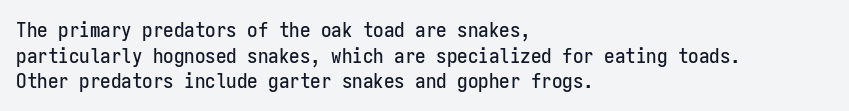
{"italic": "no", "underline": "no", "align": "left", "line_spacing_ratio": 1.22, "letter_spacing": "normal", "letter_spacing_em": 0.0, "glyph_px": 21}
